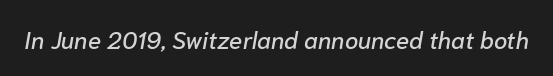
{"italic": "yes", "lean": "right", "slant_degrees": 10, "underline": "no", "letter_spacing": "normal", "letter_spacing_em": 0.0, "glyph_px": 24}
